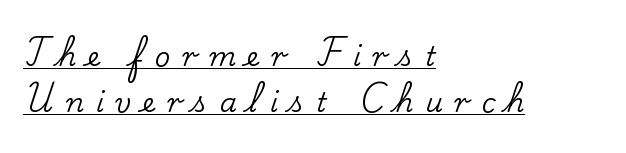
Q: Is the text italic (slanted)? A: Yes.
Q: Is the text underlined? A: Yes.
Q: How is the paragraph aligned? A: Left-aligned.
Q: Is the spacing between letters normal or unusually wide? A: Unusually wide.
